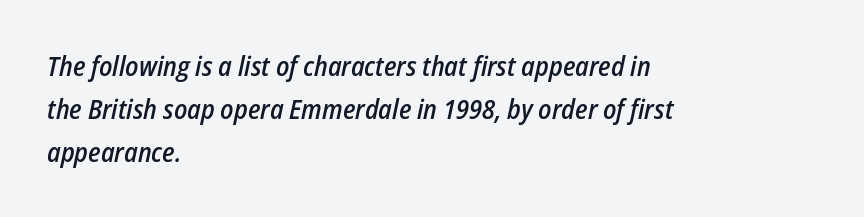
Q: Is the text bold? A: Semi-bold.
Q: Is the text italic (slanted)? A: Yes, it leans right by about 12 degrees.
Q: Is the text underlined? A: No.
Q: How is the paragraph aligned? A: Left-aligned.
Q: Is the spacing between letters normal or unusually wide? A: Normal.
Q: Is the spacing between lines tight, normal or loose? A: Normal.
